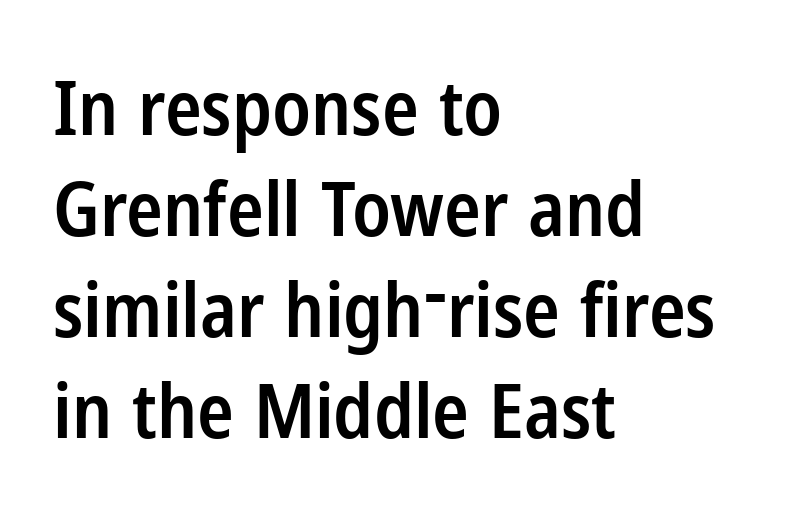
The image shows 76 px semibold, condensed sans-serif type, upright; set left-aligned, normal line spacing (1.33x), normal letter spacing, not underlined; low stroke contrast and a medium x-height.
